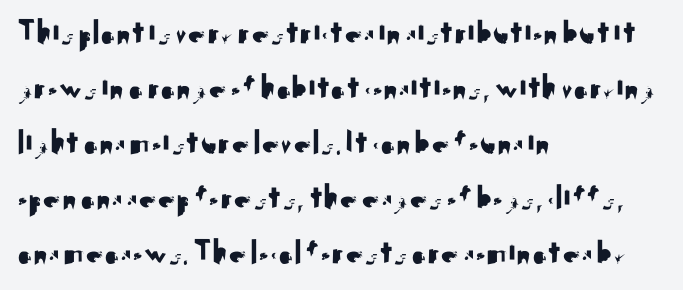
Q: Is the text italic (slanted)? A: No, it is upright.
Q: Is the typeface a serif or a sans-serif typeface? A: Sans-serif.
Q: Is the text underlined? A: No.
Q: How is the paragraph aligned? A: Left-aligned.
Q: Is the spacing between letters normal or unusually wide? A: Normal.
Q: Is the spacing between lines tight, normal or loose? A: Normal.
Q: Width (condensed, normal, or wide)? A: Normal.
Q: Stroke contrast? A: Medium.
Q: x-height? A: Small.
Q: Monospaced? A: No.
